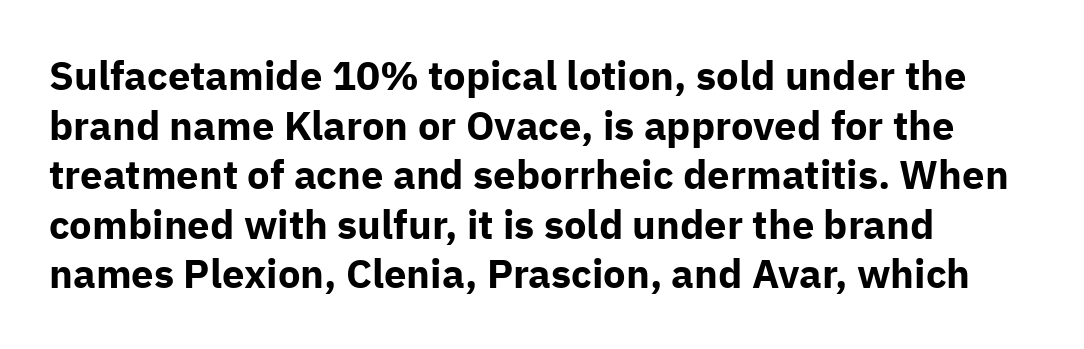
Notice how thick the strokes are: this is what a full bold looks like. Casual observation: everything's shoved over to the left. Character widths vary here, with narrow letters taking less room than wide ones. Plain, unruled lines of type. The axis of the letterforms is exactly vertical.
